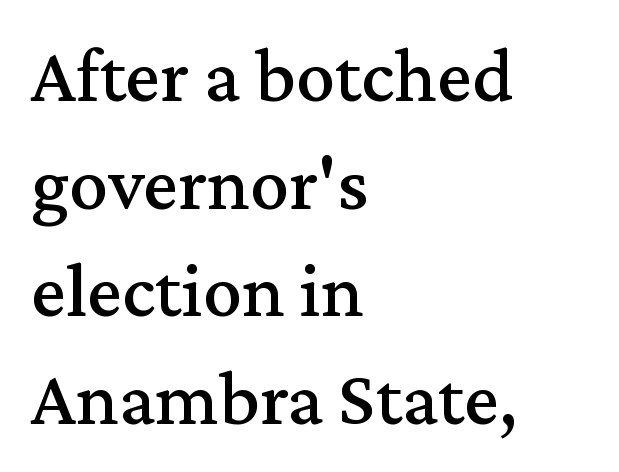
A normal amount of white space separates one row of letters from the next. The face used here is rendered with its standard letterfit. Characters remain perfectly vertical along every line. Regarding serifs, this sample has them. Descenders hang freely into open space. Note the varied advance widths — an 'i' is clearly narrower than an 'm'.
